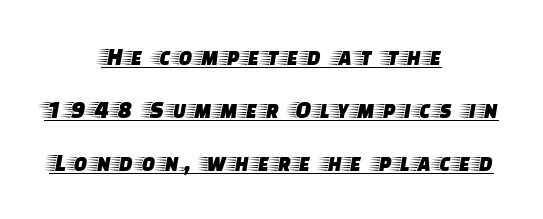
{"underline": "yes", "align": "center", "line_spacing": "loose", "line_spacing_ratio": 2.13, "glyph_px": 25}
